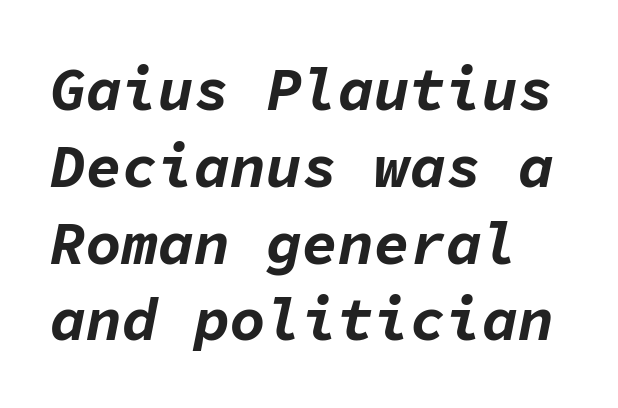
Q: Is the text bold? A: Yes.
Q: Is the text italic (slanted)? A: Yes, it leans right by about 11 degrees.
Q: Is the text underlined? A: No.
Q: Is the spacing between letters normal or unusually wide? A: Normal.
Q: Is the spacing between lines tight, normal or loose? A: Normal.
Q: Width (condensed, normal, or wide)? A: Normal.
Q: Stroke contrast? A: Low.
Q: x-height? A: Medium.
Q: Monospaced? A: Yes.
